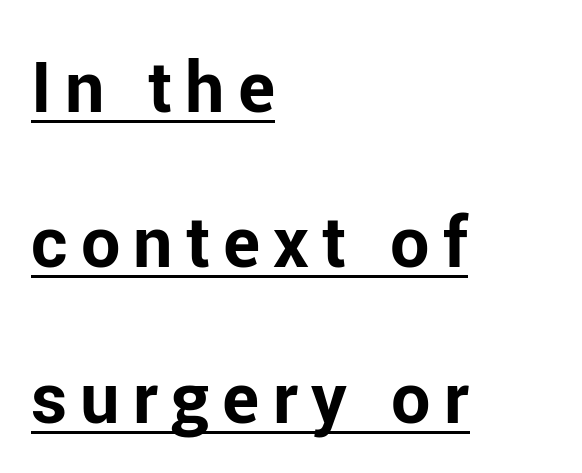
Each letter keeps its own natural width here, so spacing adapts to shape. Chunky letters — that's bold for sure. The paragraph has a hard left edge and a soft right edge. The leading is generous, giving the passage an open texture. In designer terms, the underline attribute is active on this setting. The type sits square on the baseline with zero lean.
